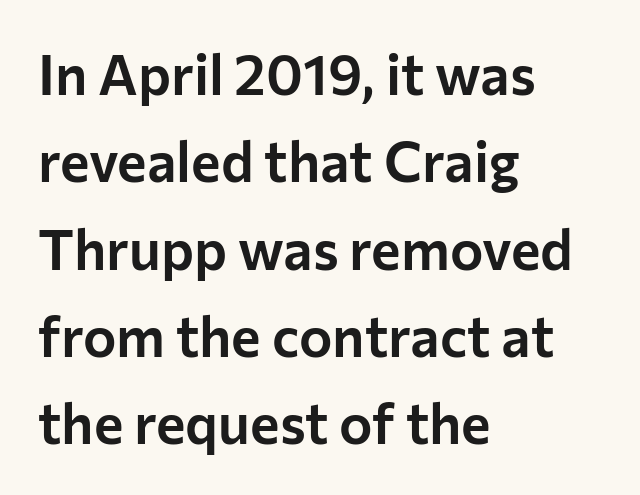
The image shows 56 px sans-serif type, upright; set left-aligned, normal line spacing (1.56x), normal letter spacing, not underlined; low stroke contrast and a medium x-height.
